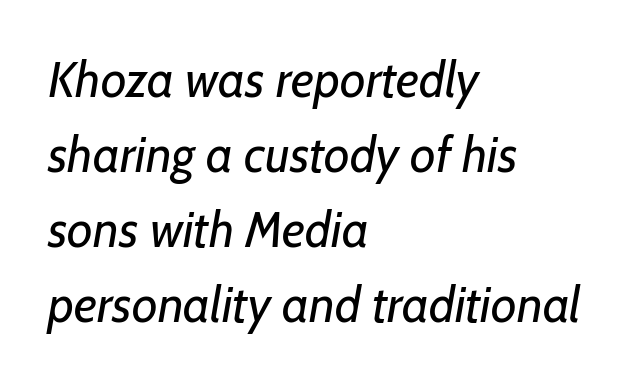
The image shows 50 px regular-weight sans-serif type; set left-aligned, normal line spacing (1.5x), normal letter spacing, not underlined; low stroke contrast and a medium x-height.
